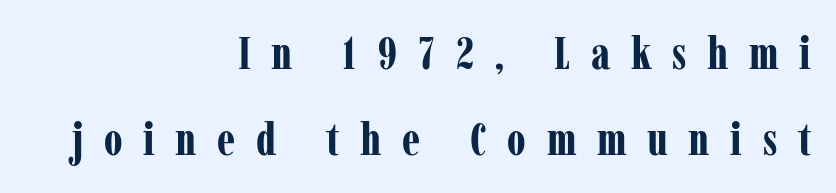
{"serif": "yes", "italic": "no", "bold": "yes", "weight": "bold", "width": "condensed", "stroke_contrast": "low", "x_height": "medium", "monospaced": "no", "underline": "no", "align": "right", "line_spacing_ratio": 1.88, "letter_spacing": "wide", "letter_spacing_em": 0.45, "glyph_px": 46}
